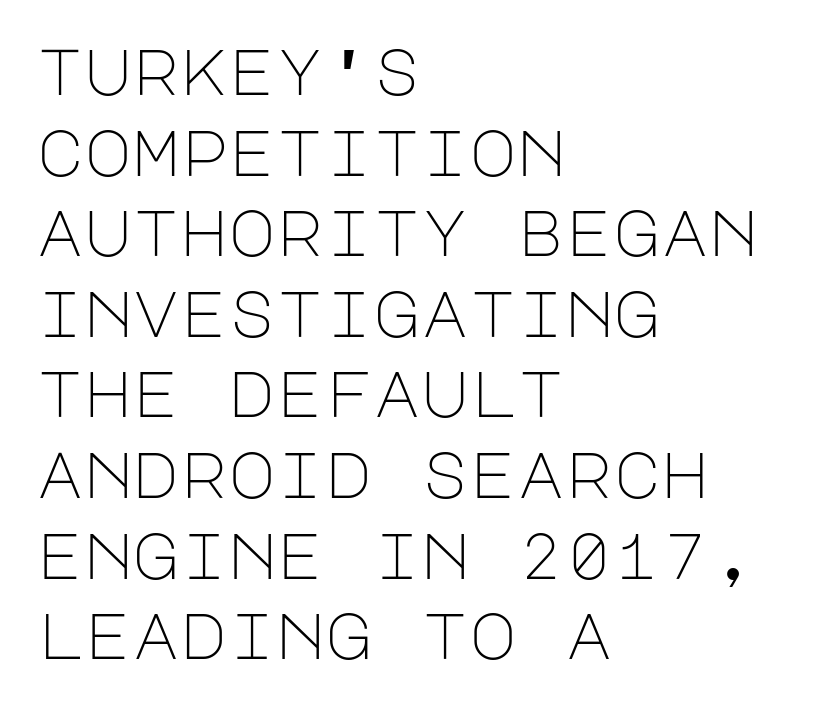
Upright lettering throughout. Line starts are locked; line ends wander. This is sans-serif lettering, the kind often seen on screens and signage. No heavy texture on the line: the type isn't bold. The passage shown is not underscored anywhere. The tracking reads as untouched default to a designer's eye.
